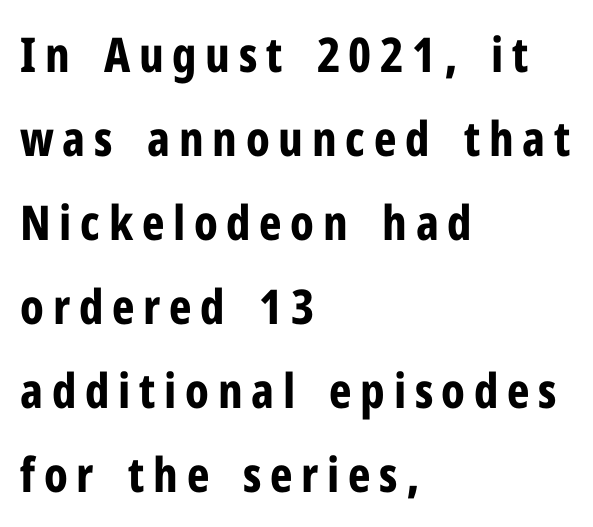
{"serif": "no", "italic": "no", "bold": "yes", "weight": "bold", "width": "condensed", "stroke_contrast": "low", "x_height": "medium", "monospaced": "no", "underline": "no", "align": "left", "line_spacing_ratio": 1.75, "glyph_px": 48}
